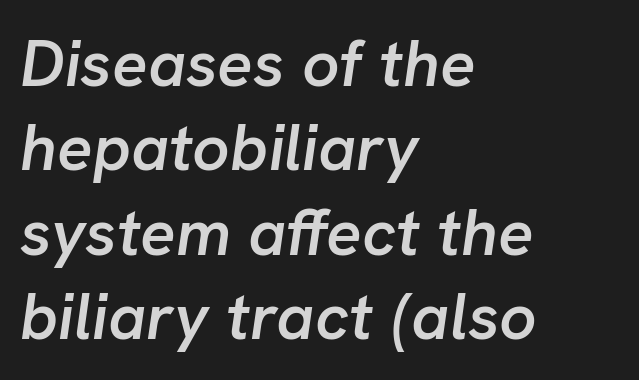
Standard letterfit; no display-style spreading of the glyphs. Proportional: the letters do not fall into vertical columns. Evenly set lines give the paragraph a standard silhouette. Decoration check: the copy has no underline. Posture: slanted. If you drew a ruler down the left edge, every line would touch it.
